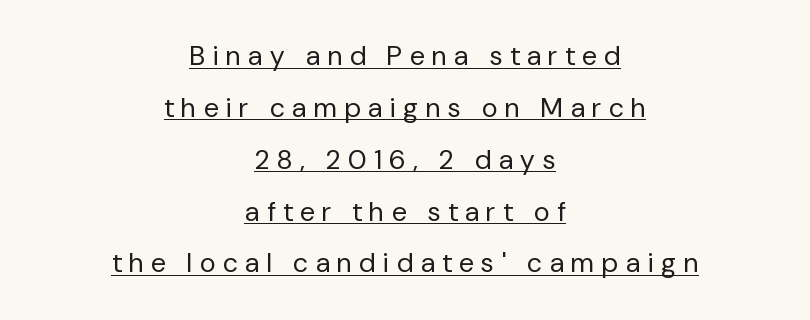
{"italic": "no", "bold": "no", "underline": "yes", "align": "center", "line_spacing": "loose", "line_spacing_ratio": 1.92, "letter_spacing": "wide", "letter_spacing_em": 0.29, "glyph_px": 27}
